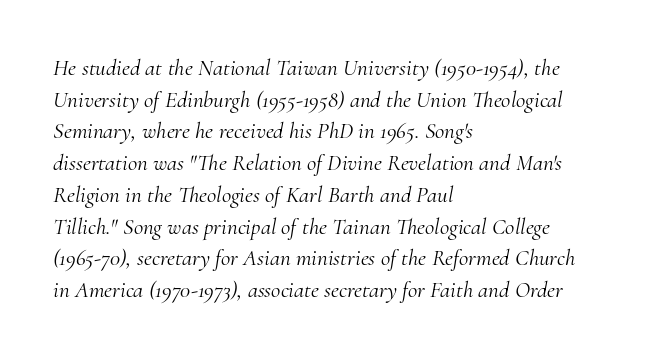
The image shows 23 px text type, italic (leaning right); set left-aligned, normal line spacing (1.38x), normal letter spacing, not underlined.
